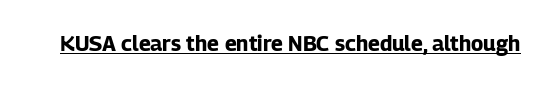
Emphasis is given by a line drawn under the lettering. Weight: bold. Honestly, the letter spacing is just normal — you wouldn't notice it. Is there any slant? The stems are plumb.
